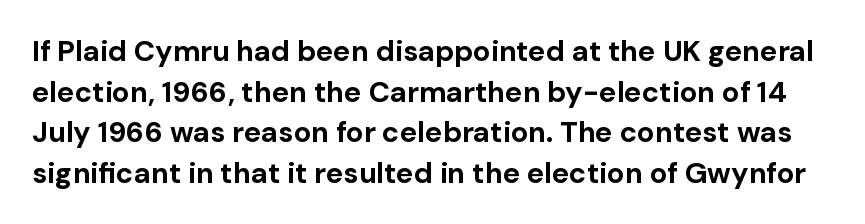
Summary of vertical rhythm: regular, with standard interline spacing. You could call the tracking neutral — neither tight nor loose. Lines of text with bare space underneath. Type style note: lacks serifs. Varying glyph widths throughout — classic text-font behaviour. The strokes are fattened all the way to bold.
